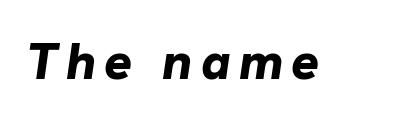
Varying glyph widths throughout — classic text-font behaviour. The letters are bold, with thick, heavy strokes. Every character sits at an angle, as italics do. Bare-footed words on every line.
